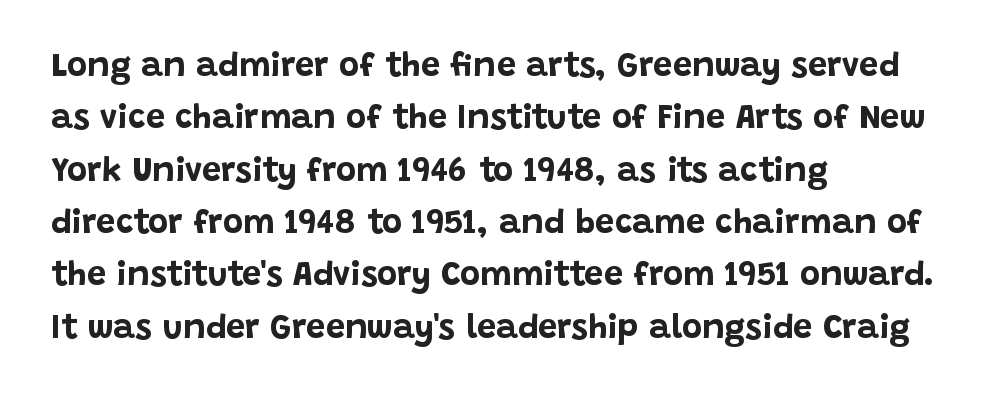
Does the copy run flush right? No — it runs flush left. If you drew a line through each stem, it would be perfectly vertical. The face used here is proportionally spaced, like ordinary book or web type. Notice how thick the strokes are: this is what a full bold looks like. Notice how descenders clear the ascenders below comfortably — that's standard leading. Words appear dense and cohesive because spacing is normal.
